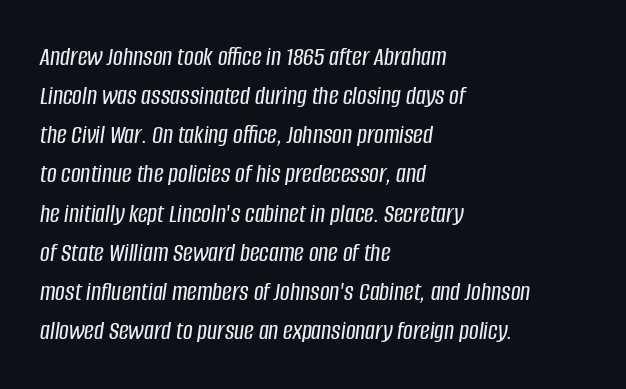
The image shows 27 px text type, italic (leaning right); set left-aligned, normal line spacing (1.45x), normal letter spacing, not underlined.
